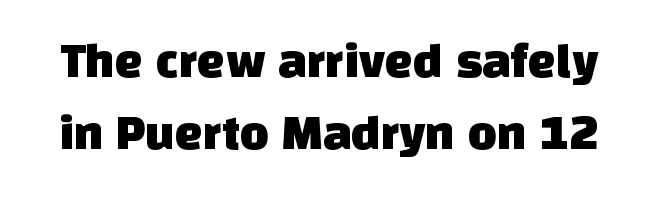
This sample keeps an unexceptional amount of space between lines. The face used here is rendered with its standard letterfit. Does the type have serifs? No, each stem ends abruptly. Varying glyph widths throughout — classic text-font behaviour.
